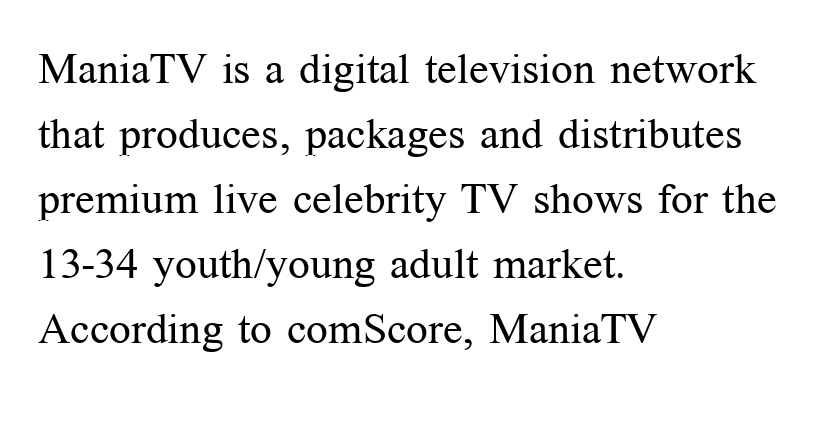
Leftover space on each line is placed entirely after the last word. Serif or sans? Serif — the stroke terminals have little feet. The line-height multiplier appears to be the usual default. Spacing verdict: proportional, widths tailored to each character. No letter is thick-stroked: the sample isn't bold. Glance below the letters and you will spot only blank space.
